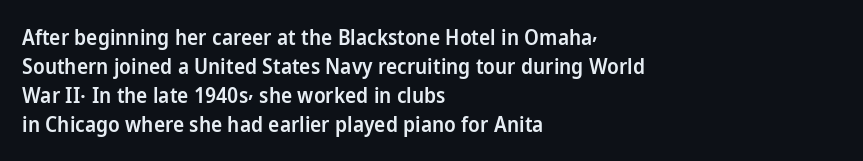
Q: Is the text bold? A: Semi-bold.
Q: Is the text italic (slanted)? A: No, it is upright.
Q: Is the text underlined? A: No.
Q: How is the paragraph aligned? A: Left-aligned.
Q: Is the spacing between letters normal or unusually wide? A: Normal.
Q: Is the spacing between lines tight, normal or loose? A: Normal.
